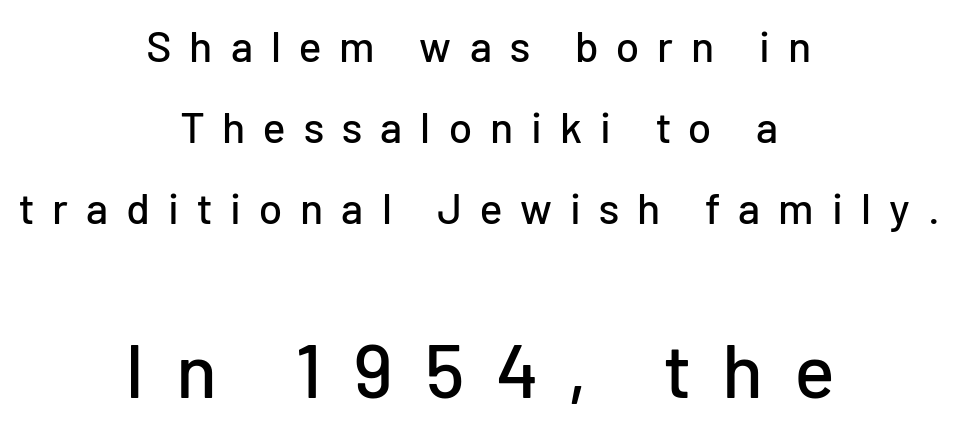
{"serif": "no", "italic": "no", "width": "normal", "stroke_contrast": "low", "x_height": "medium", "monospaced": "no", "underline": "no", "align": "center", "line_spacing_ratio": 1.88, "letter_spacing": "wide", "letter_spacing_em": 0.42, "larger_block": "second", "size_ratio": 1.77, "glyph_px": 76}
